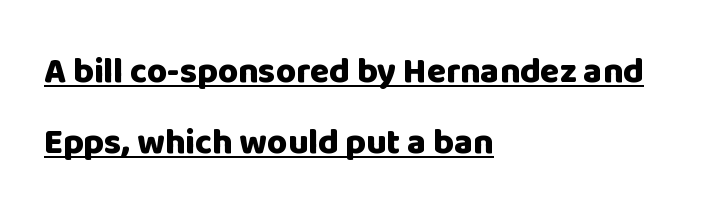
Q: Is the text bold? A: Yes.
Q: Is the text italic (slanted)? A: No, it is upright.
Q: Is the typeface a serif or a sans-serif typeface? A: Sans-serif.
Q: Is the text underlined? A: Yes.
Q: How is the paragraph aligned? A: Left-aligned.
Q: Is the spacing between letters normal or unusually wide? A: Normal.
Q: Is the spacing between lines tight, normal or loose? A: Loose.
Q: Width (condensed, normal, or wide)? A: Normal.
Q: Stroke contrast? A: Low.
Q: x-height? A: Large.
Q: Monospaced? A: No.
